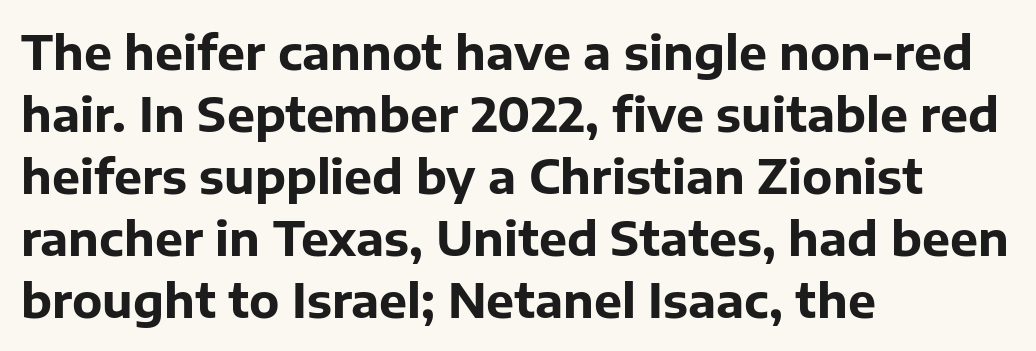
The image shows 47 px bold sans-serif type, upright; set left-aligned, normal line spacing (1.32x), normal letter spacing, not underlined; low stroke contrast and a medium x-height.
